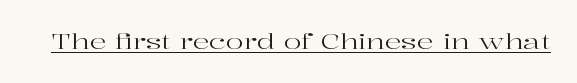
Q: Is the text bold? A: No.
Q: Is the text italic (slanted)? A: No, it is upright.
Q: Is the text underlined? A: Yes.
Q: Is the spacing between letters normal or unusually wide? A: Normal.
